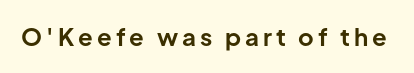
{"italic": "no", "bold": "yes", "underline": "no", "glyph_px": 24}
